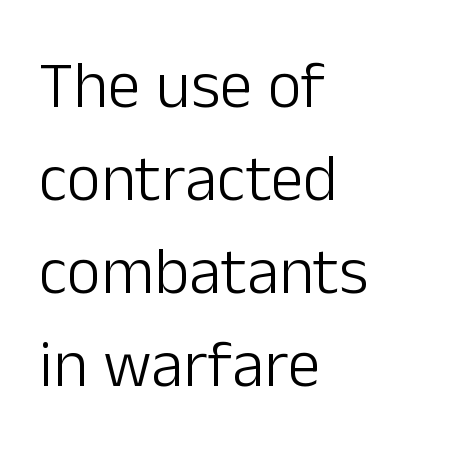
The rendering uses natural spacing where letterforms have individual widths. This rendering uses left alignment, leaving the right contour irregular. Nobody drew a line under any word here. If you measured baseline to baseline, you'd find a middling distance. Do the letters lean? They stand straight. Each stroke keeps to a modest, everyday thickness or less.
